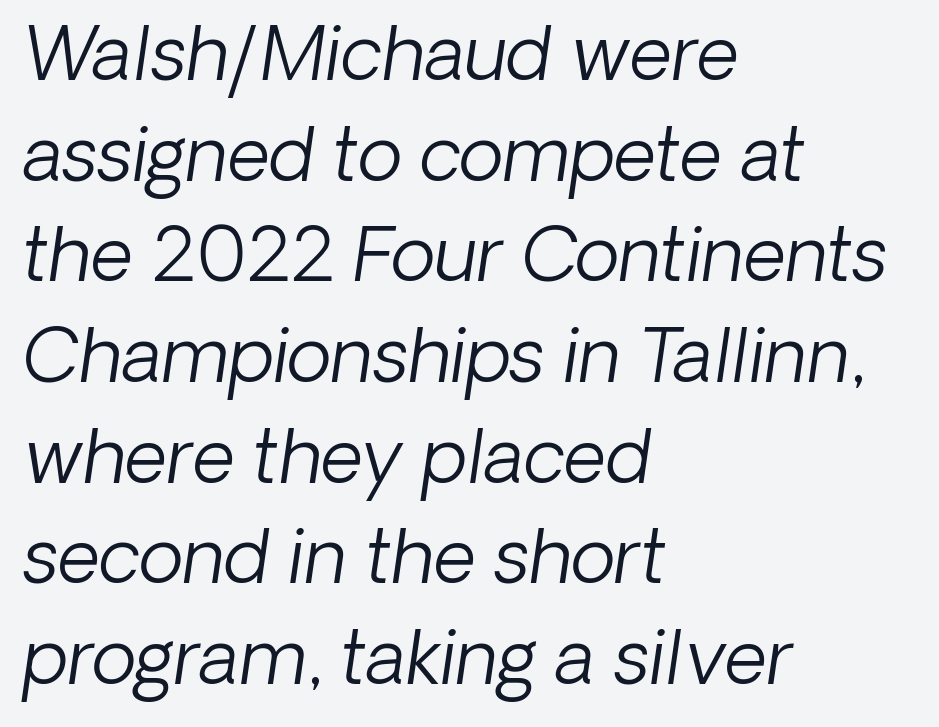
Q: Is the text bold? A: No.
Q: Is the text italic (slanted)? A: Yes, it leans right by about 8 degrees.
Q: Is the text underlined? A: No.
Q: How is the paragraph aligned? A: Left-aligned.
Q: Is the spacing between letters normal or unusually wide? A: Normal.
Q: Is the spacing between lines tight, normal or loose? A: Normal.
Q: Width (condensed, normal, or wide)? A: Normal.
Q: Stroke contrast? A: Low.
Q: x-height? A: Medium.
Q: Monospaced? A: No.
